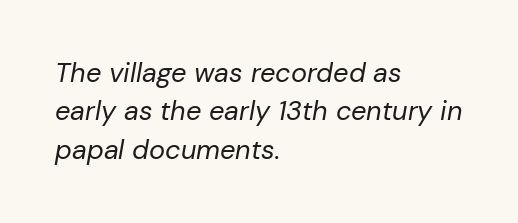
Slant detected: the letters are inclined. Vertical stems look standard width or narrower in stroke. Underlining? Definitely not there. A typesetter would call this zero additional tracking. Summary of vertical rhythm: regular, with standard interline spacing. The rendering anchors every line to the left-hand side.
